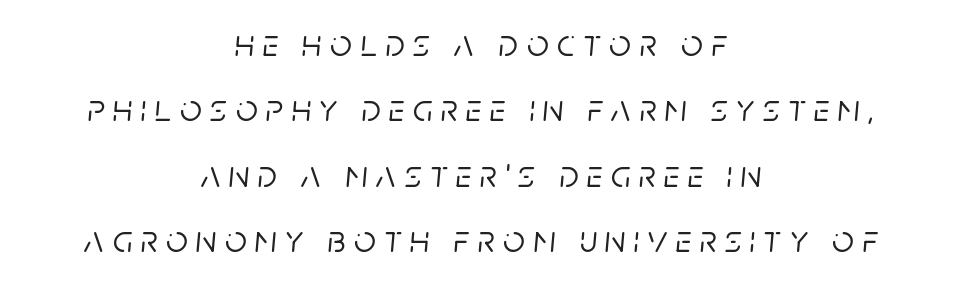
One-word summary of the alignment: center. Observe the lean: these are italic letterforms. Each word looks stretched out because of the extra space between its letters. No word sits above an underline. Each letter keeps its own natural width here, so spacing adapts to shape.
